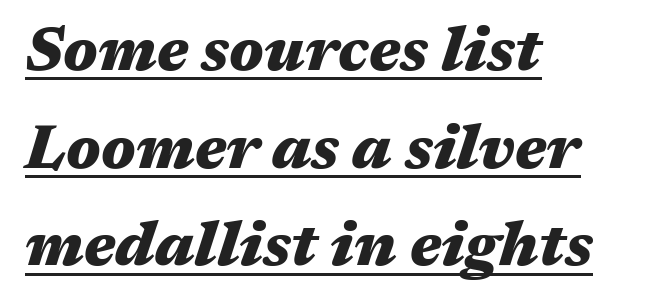
The image shows 61 px heavy, wide type, italic (leaning right); set left-aligned, normal line spacing (1.6x), normal letter spacing, underlined; medium stroke contrast and a medium x-height.
